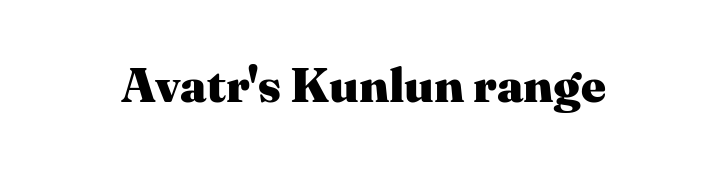
Q: Is the text bold? A: Yes.
Q: Is the text italic (slanted)? A: No, it is upright.
Q: Is the typeface a serif or a sans-serif typeface? A: Serif.
Q: Is the text underlined? A: No.
Q: Is the spacing between letters normal or unusually wide? A: Normal.
Q: Width (condensed, normal, or wide)? A: Normal.
Q: Stroke contrast? A: Medium.
Q: x-height? A: Medium.
Q: Monospaced? A: No.
